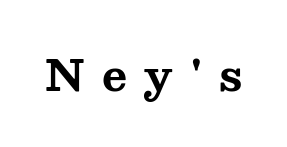
The letters stand straight up with perfectly vertical stems. Small tapered or slab feet sit at the stroke ends, so this counts as serif. Looks like regular typesetting: each glyph gets only the width it needs. These words are printed bold, with thick strokes throughout. Does extra space separate the letters? Yes, quite a lot of it.
